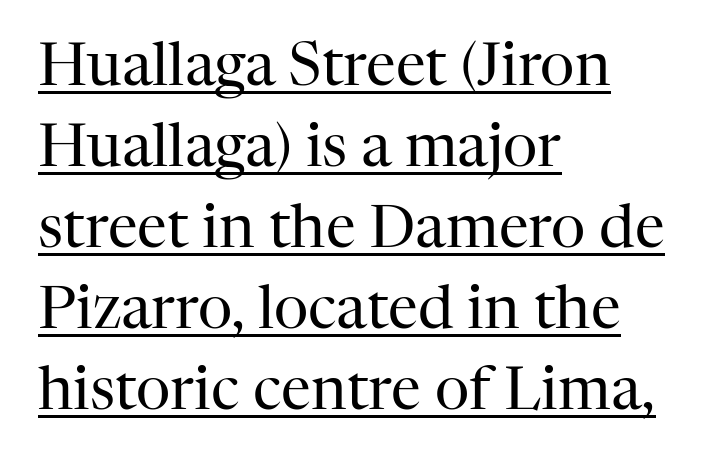
Note the varied advance widths — an 'i' is clearly narrower than an 'm'. A light-to-regular cut is what we see here. Check the space under the baseline: a stroke is drawn there. Standard letterfit; no display-style spreading of the glyphs. Caption: multi-line text, flush left, ragged right. Serifs: yes, visible at the terminals of the letterforms.
